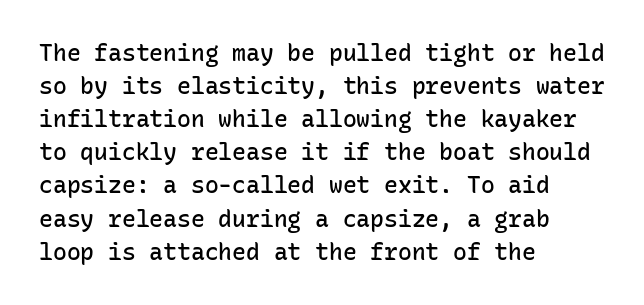
Default kerning and tracking; the words read as compact shapes. Quick note: interline space is typical. This rendering features lettering with no underline. Left-aligned paragraph, ragged on the right. The strokes are fattened partway — semibold, not bold. Italic: no, the glyphs are upright roman.
